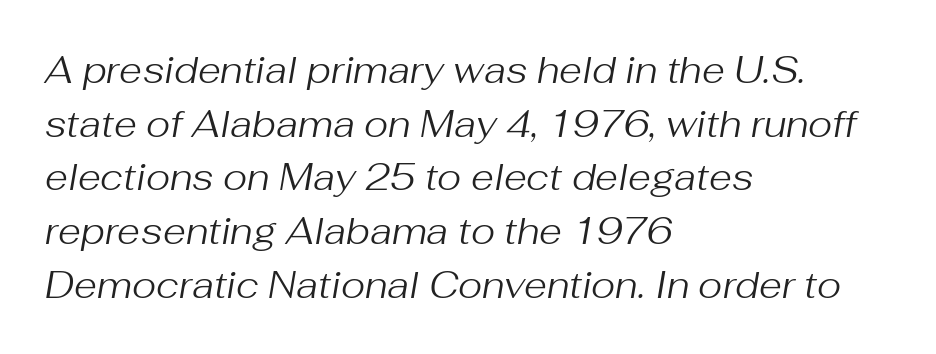
The image shows 37 px regular-weight type, italic (leaning right); set left-aligned, normal line spacing (1.45x), normal letter spacing, not underlined; medium stroke contrast and a medium x-height.
